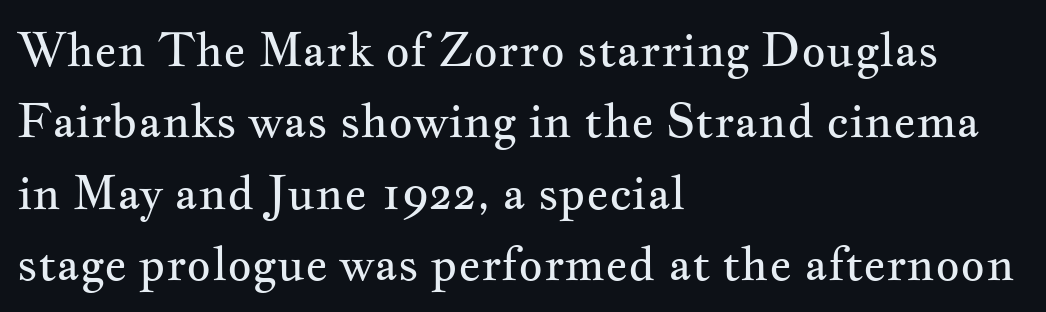
Q: Is the text bold? A: No.
Q: Is the text italic (slanted)? A: No, it is upright.
Q: Is the typeface a serif or a sans-serif typeface? A: Serif.
Q: Is the text underlined? A: No.
Q: How is the paragraph aligned? A: Left-aligned.
Q: Is the spacing between letters normal or unusually wide? A: Normal.
Q: Is the spacing between lines tight, normal or loose? A: Normal.
Q: Width (condensed, normal, or wide)? A: Wide.
Q: Stroke contrast? A: Medium.
Q: x-height? A: Small.
Q: Monospaced? A: No.
